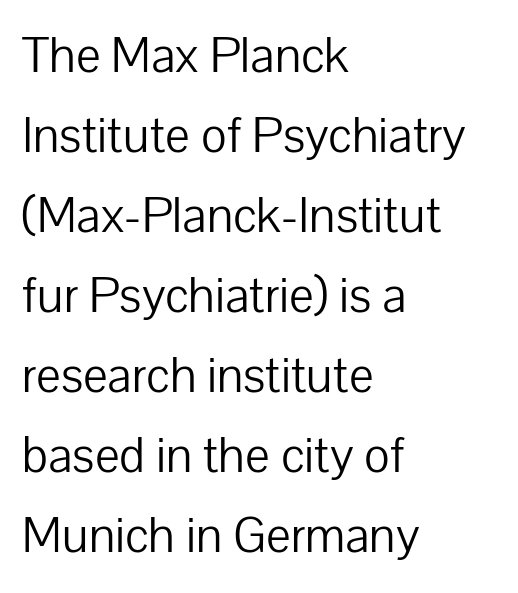
{"serif": "no", "italic": "no", "bold": "no", "weight": "light", "width": "normal", "stroke_contrast": "low", "x_height": "medium", "monospaced": "no", "underline": "no", "align": "left", "line_spacing": "normal", "line_spacing_ratio": 1.54, "letter_spacing": "normal", "letter_spacing_em": 0.0, "glyph_px": 52}
